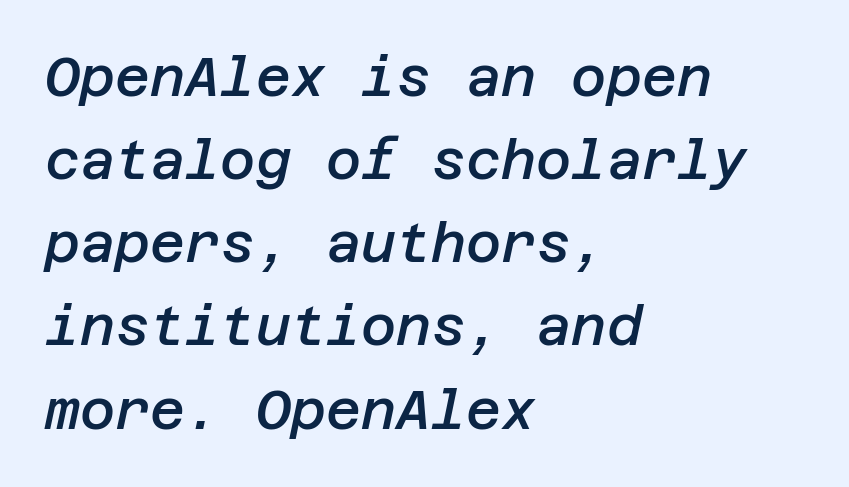
Q: Is the text bold? A: Semi-bold.
Q: Is the text italic (slanted)? A: Yes, it leans right by about 12 degrees.
Q: Is the text underlined? A: No.
Q: How is the paragraph aligned? A: Left-aligned.
Q: Is the spacing between letters normal or unusually wide? A: Normal.
Q: Is the spacing between lines tight, normal or loose? A: Normal.
Q: Width (condensed, normal, or wide)? A: Normal.
Q: Stroke contrast? A: Low.
Q: x-height? A: Large.
